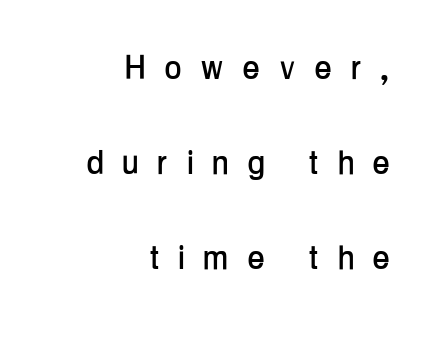
The image shows 40 px condensed sans-serif type, upright; set right-aligned, loose line spacing (2.38x), unusually wide letter spacing (+0.5 em), not underlined; low stroke contrast and a medium x-height.
